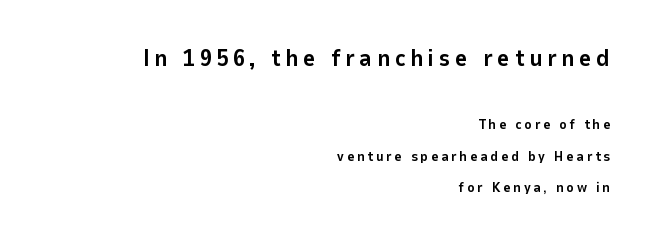
Q: Is the text bold? A: Yes.
Q: Is the text italic (slanted)? A: No, it is upright.
Q: Is the text underlined? A: No.
Q: How is the paragraph aligned? A: Right-aligned.
Q: Is the spacing between lines tight, normal or loose? A: Loose.
Q: Which block of text is set in a larger size, the first (top) or the second (bottom)? A: The first (top) one.
